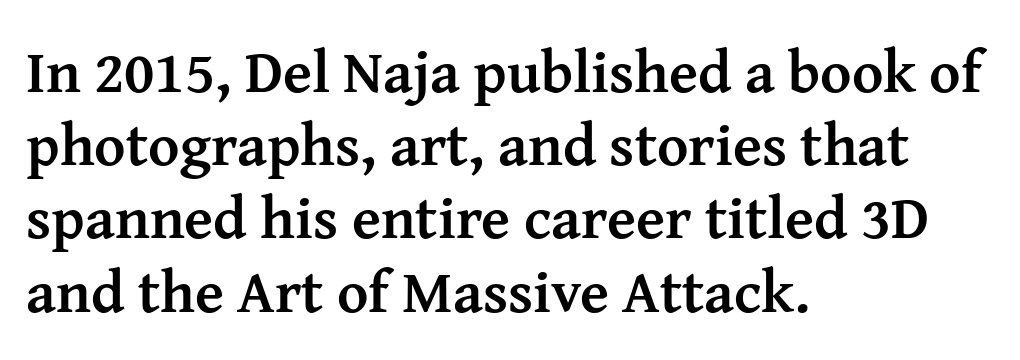
{"serif": "yes", "italic": "no", "bold": "yes", "weight": "semibold", "width": "normal", "stroke_contrast": "medium", "x_height": "medium", "monospaced": "no", "underline": "no", "align": "left", "line_spacing_ratio": 1.22, "letter_spacing": "normal", "letter_spacing_em": 0.0, "glyph_px": 60}
